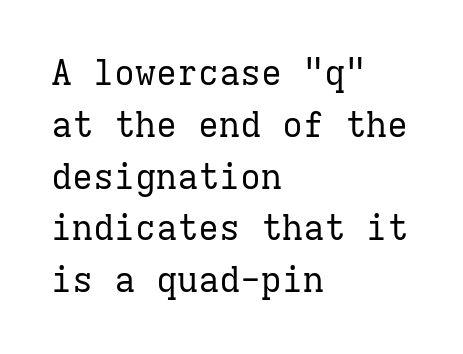
The image shows 35 px regular-weight serif type, upright, monospaced; set left-aligned, normal line spacing (1.48x), normal letter spacing, not underlined; low stroke contrast and a medium x-height.
